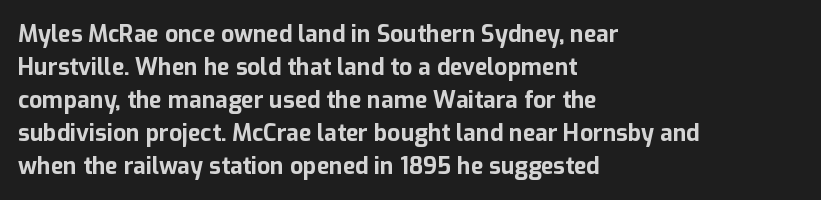
The image shows 23 px bold type, upright; set left-aligned, normal line spacing (1.43x), normal letter spacing, not underlined.
